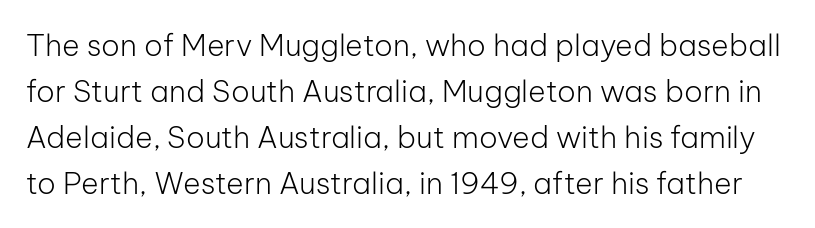
Whoever set this chose a conventional vertical rhythm. Here the glyphs are tracked normally, forming tight word shapes. The specimen omits any rule beneath the text block's lines. Is this a heavy cut? Hardly; it is regular or lighter. The type sits square on the baseline with zero lean. Note the varied advance widths — an 'i' is clearly narrower than an 'm'.
